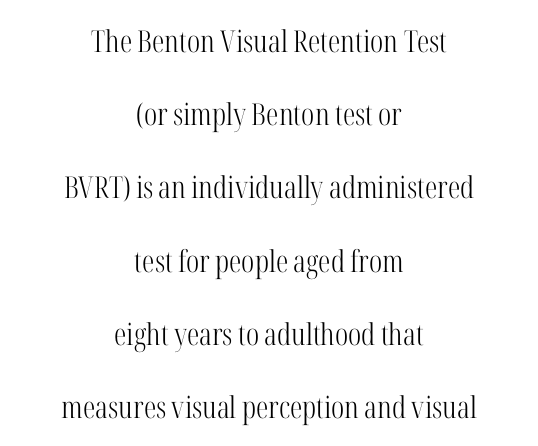
Classification — serif. You could not count columns in this text — the font is proportionally spaced. Loosely led — the rows are spread out. The font's upright variant was chosen for this text. The paragraph shown floats in the horizontal middle.
